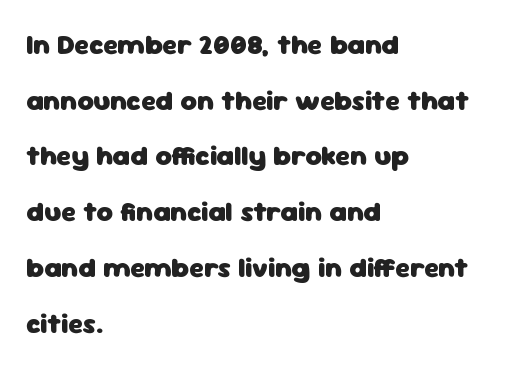
Q: Is the text bold? A: Yes.
Q: Is the text italic (slanted)? A: No, it is upright.
Q: Is the typeface a serif or a sans-serif typeface? A: Sans-serif.
Q: Is the text underlined? A: No.
Q: How is the paragraph aligned? A: Left-aligned.
Q: Is the spacing between letters normal or unusually wide? A: Normal.
Q: Is the spacing between lines tight, normal or loose? A: Loose.
Q: Width (condensed, normal, or wide)? A: Normal.
Q: Stroke contrast? A: Low.
Q: x-height? A: Medium.
Q: Monospaced? A: No.
